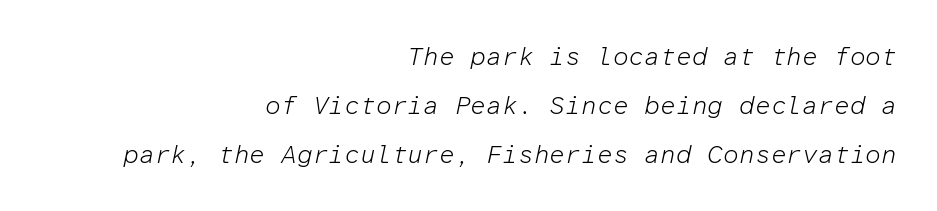
{"italic": "yes", "lean": "right", "slant_degrees": 12, "bold": "no", "underline": "no", "align": "right", "line_spacing": "loose", "line_spacing_ratio": 1.96, "letter_spacing": "normal", "letter_spacing_em": 0.0, "glyph_px": 25}
